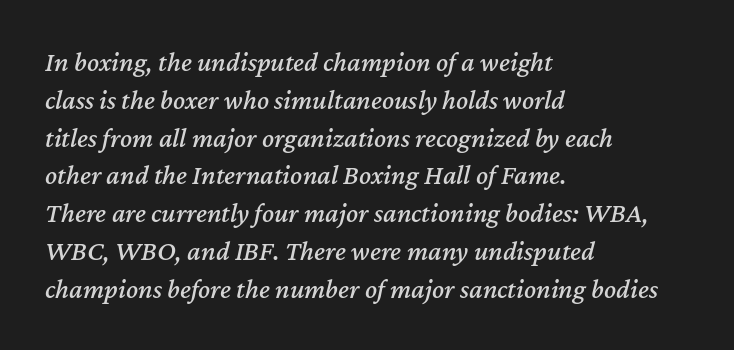
{"italic": "yes", "lean": "right", "slant_degrees": 12, "width": "normal", "stroke_contrast": "medium", "x_height": "medium", "monospaced": "no", "underline": "no", "align": "left", "line_spacing": "normal", "line_spacing_ratio": 1.35, "letter_spacing": "normal", "letter_spacing_em": 0.0, "glyph_px": 28}
